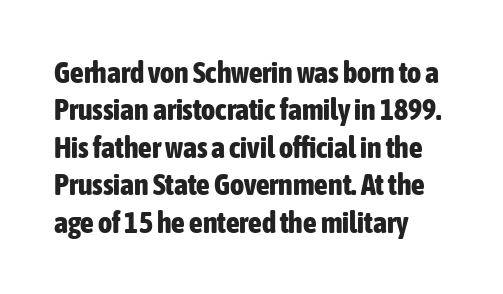
Q: Is the text bold? A: Yes.
Q: Is the text italic (slanted)? A: No, it is upright.
Q: Is the typeface a serif or a sans-serif typeface? A: Sans-serif.
Q: Is the text underlined? A: No.
Q: How is the paragraph aligned? A: Left-aligned.
Q: Is the spacing between letters normal or unusually wide? A: Normal.
Q: Is the spacing between lines tight, normal or loose? A: Normal.
Q: Width (condensed, normal, or wide)? A: Condensed.
Q: Stroke contrast? A: Low.
Q: x-height? A: Medium.
Q: Monospaced? A: No.
